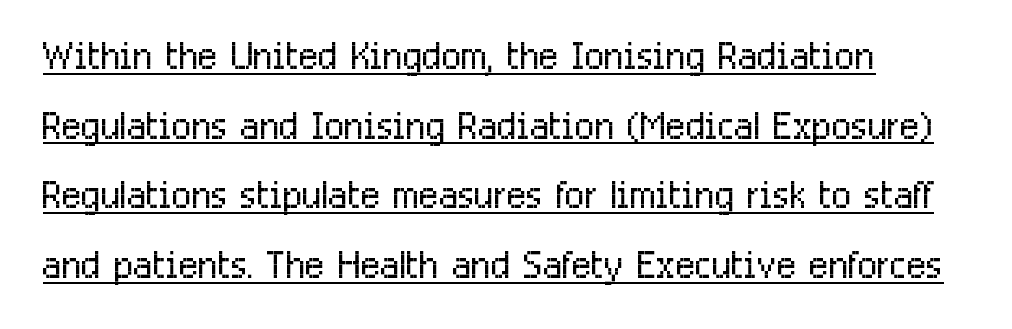
Q: Is the text bold? A: No.
Q: Is the text italic (slanted)? A: No, it is upright.
Q: Is the typeface a serif or a sans-serif typeface? A: Sans-serif.
Q: Is the text underlined? A: Yes.
Q: How is the paragraph aligned? A: Left-aligned.
Q: Is the spacing between letters normal or unusually wide? A: Normal.
Q: Is the spacing between lines tight, normal or loose? A: Normal.
Q: Width (condensed, normal, or wide)? A: Condensed.
Q: Stroke contrast? A: Low.
Q: x-height? A: Medium.
Q: Monospaced? A: No.
